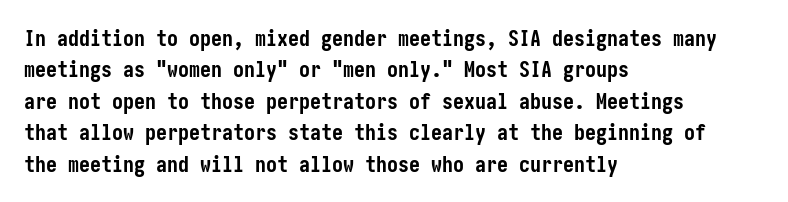
{"italic": "no", "bold": "yes", "underline": "no", "align": "left", "line_spacing": "normal", "line_spacing_ratio": 1.43, "letter_spacing": "normal", "letter_spacing_em": 0.0, "glyph_px": 22}
